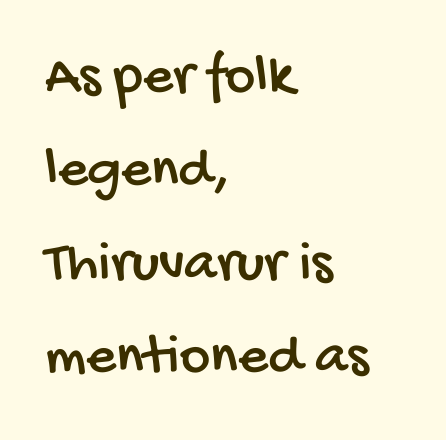
The image shows 58 px condensed sans-serif type; set left-aligned, normal line spacing (1.61x), normal letter spacing, not underlined; low stroke contrast and a large x-height.
